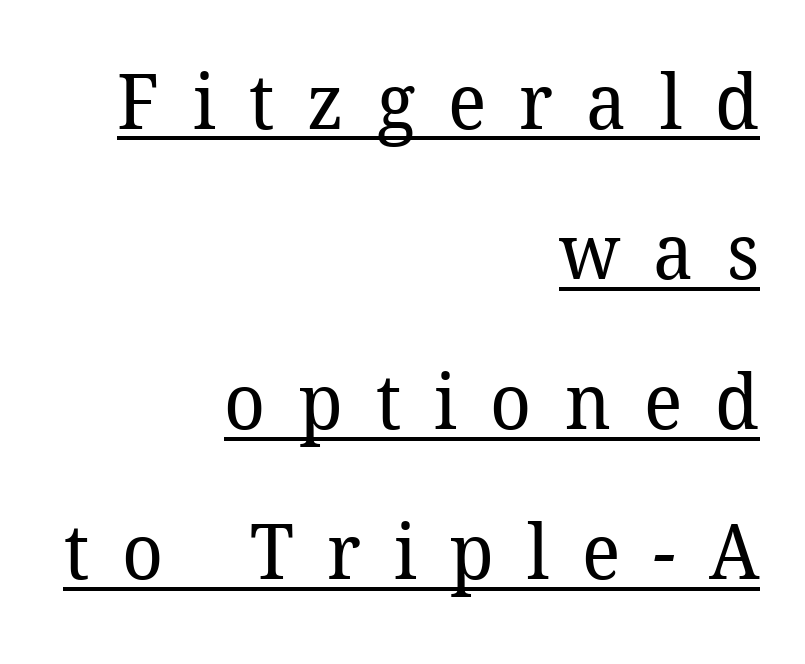
The image shows 77 px regular-weight serif type; set right-aligned, loose line spacing (1.95x), unusually wide letter spacing (+0.43 em), underlined; low stroke contrast and a medium x-height.
